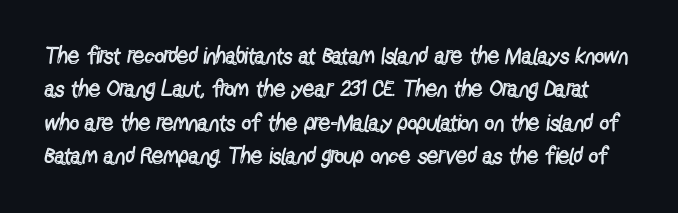
The image shows 23 px text type; set normal line spacing (1.45x), normal letter spacing, not underlined.
